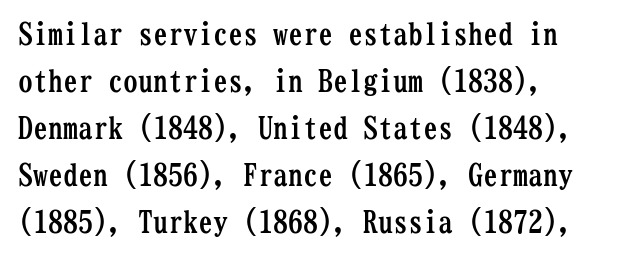
This sample uses a serif face. Vertical strokes here are truly vertical. Words appear dense and cohesive because spacing is normal. The glyphs are unaccompanied by any horizontal stroke below them. Interline gaps are of average width in this sample.
